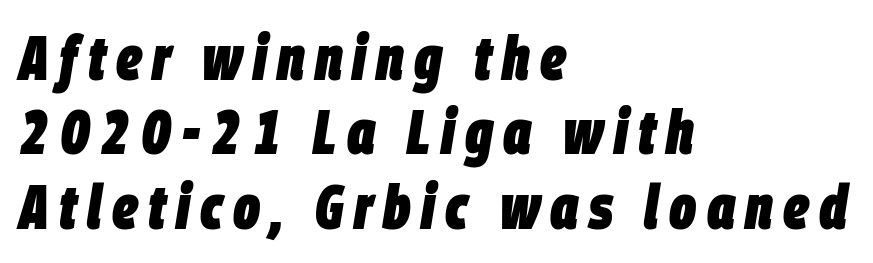
Q: Is the text bold? A: Yes.
Q: Is the text italic (slanted)? A: Yes, it leans right by about 9 degrees.
Q: Is the text underlined? A: No.
Q: How is the paragraph aligned? A: Left-aligned.
Q: Width (condensed, normal, or wide)? A: Condensed.
Q: Stroke contrast? A: Low.
Q: x-height? A: Large.
Q: Monospaced? A: No.
